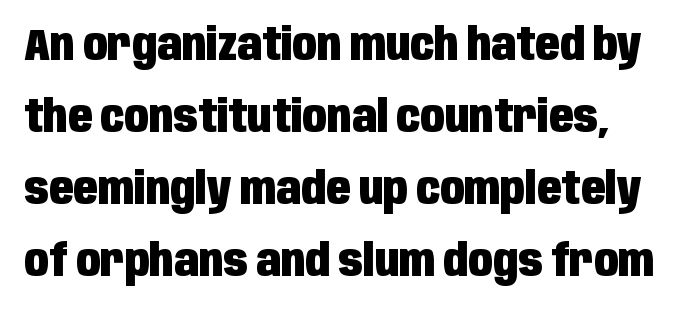
Q: Is the text bold? A: Yes.
Q: Is the text italic (slanted)? A: No, it is upright.
Q: Is the typeface a serif or a sans-serif typeface? A: Sans-serif.
Q: Is the text underlined? A: No.
Q: Is the spacing between letters normal or unusually wide? A: Normal.
Q: Is the spacing between lines tight, normal or loose? A: Normal.
Q: Width (condensed, normal, or wide)? A: Condensed.
Q: Stroke contrast? A: Low.
Q: x-height? A: Large.
Q: Monospaced? A: No.
